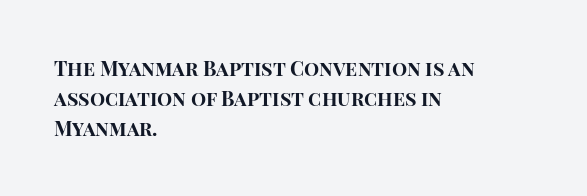
{"italic": "no", "bold": "yes", "underline": "no", "align": "left", "line_spacing": "normal", "line_spacing_ratio": 1.5, "letter_spacing": "normal", "letter_spacing_em": 0.0, "glyph_px": 20}
